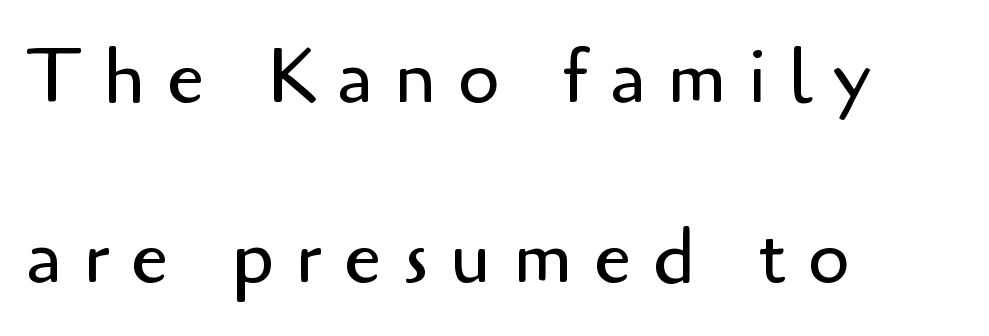
You could fit nearly another row in the gap between these rows. Left-aligned paragraph, ragged on the right. The passage shown is typed in a proportional face where columns would drift. Descenders are the only things crossing below the line. The axis of the letterforms is exactly vertical.
